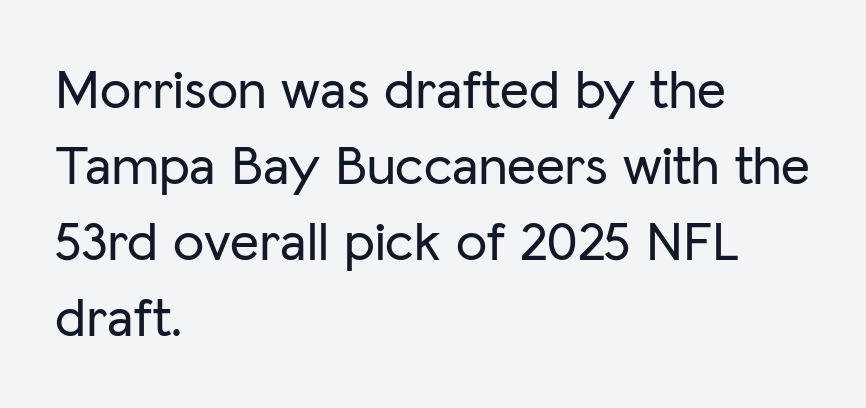
{"serif": "no", "italic": "no", "width": "normal", "stroke_contrast": "low", "x_height": "medium", "monospaced": "no", "underline": "no", "align": "left", "line_spacing": "normal", "line_spacing_ratio": 1.36, "letter_spacing": "normal", "letter_spacing_em": 0.0, "glyph_px": 56}
